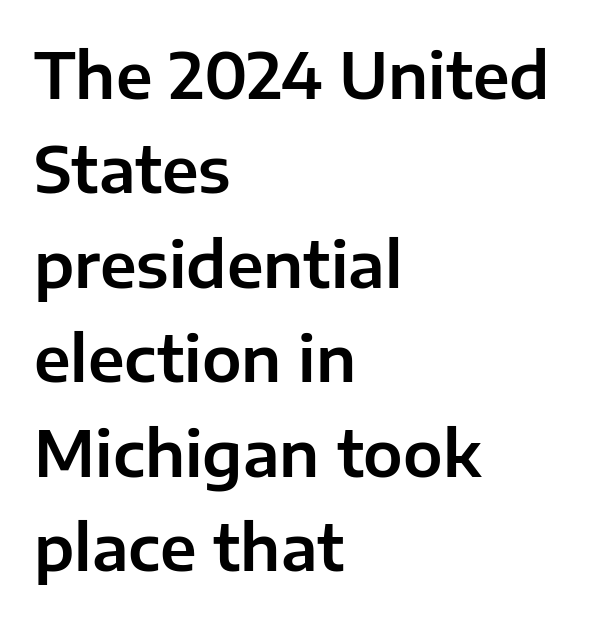
The compositor pushed each line to the left boundary. The face used here is proportionally spaced, like ordinary book or web type. The face used here is rendered with its standard letterfit. Does the type have serifs? No, each stem ends abruptly.
